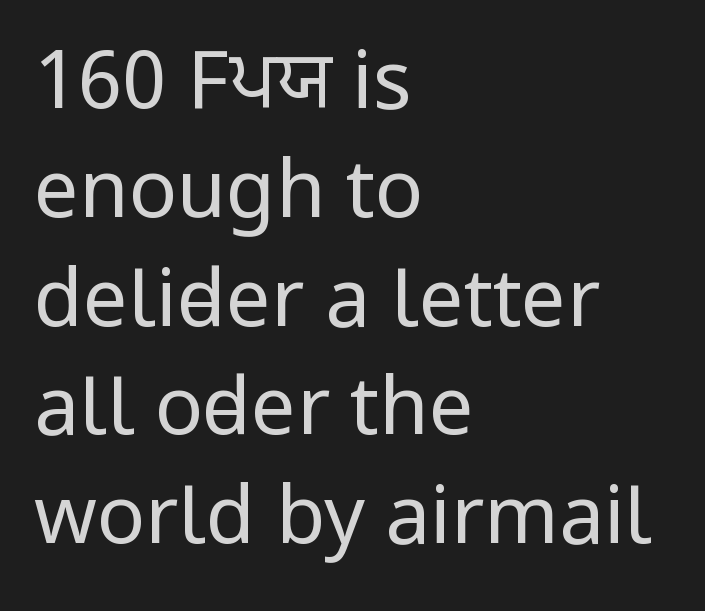
The image shows 80 px regular-weight, condensed sans-serif type, upright; set left-aligned, normal line spacing (1.36x), normal letter spacing, not underlined; low stroke contrast and a large x-height.
